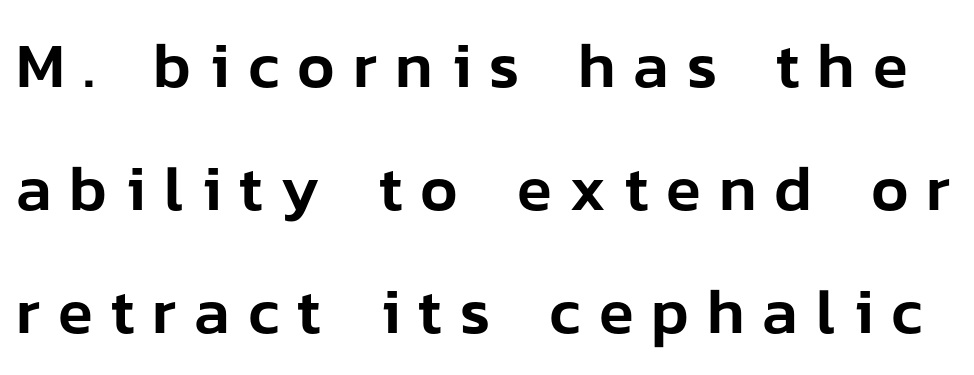
Q: Is the text italic (slanted)? A: No, it is upright.
Q: Is the typeface a serif or a sans-serif typeface? A: Sans-serif.
Q: Is the text underlined? A: No.
Q: Is the spacing between letters normal or unusually wide? A: Unusually wide.
Q: Is the spacing between lines tight, normal or loose? A: Loose.
Q: Width (condensed, normal, or wide)? A: Normal.
Q: Stroke contrast? A: Low.
Q: x-height? A: Medium.
Q: Monospaced? A: No.
